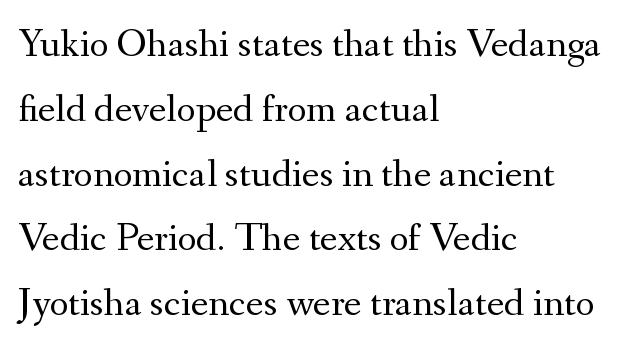
Glance below the letters and you will spot only blank space. A typesetter would mark this as roman, not italic. The face used here is proportionally spaced, like ordinary book or web type. The strokes are not fattened; the text isn't bold. Line starts are locked; line ends wander. Is there much room between lines? A standard amount, neither cramped nor airy.
